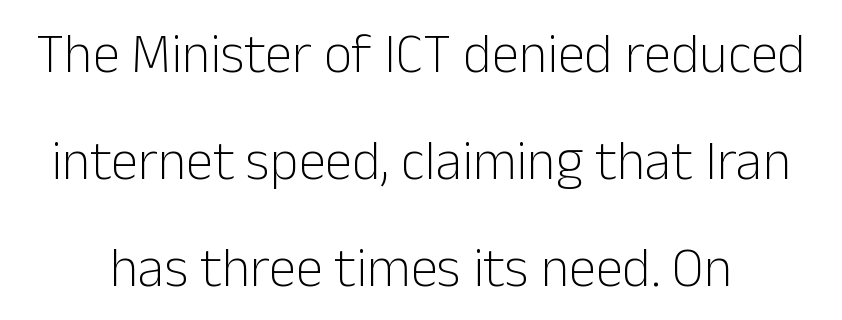
{"serif": "no", "italic": "no", "bold": "no", "weight": "light", "width": "normal", "stroke_contrast": "low", "x_height": "medium", "monospaced": "no", "underline": "no", "line_spacing": "loose", "line_spacing_ratio": 1.95, "letter_spacing": "normal", "letter_spacing_em": 0.0, "glyph_px": 55}
